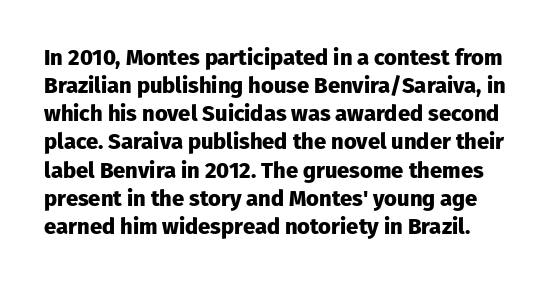
Pretty heavy lettering here — definitely bold. Check under the words: just untouched page. It's the straight-up-and-down kind of type. The gaps between neighbouring characters are ordinary and unremarkable. Line spacing here is normal.
